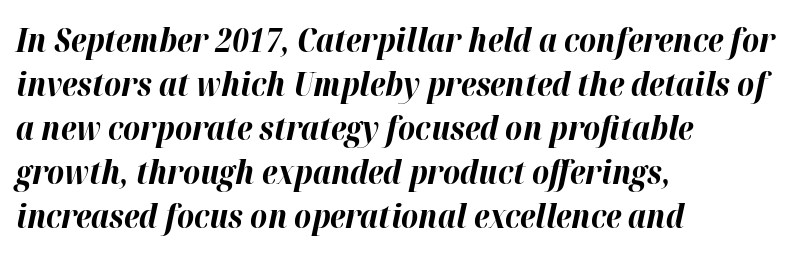
{"italic": "yes", "lean": "right", "slant_degrees": 12, "bold": "yes", "weight": "bold", "width": "normal", "stroke_contrast": "high", "x_height": "medium", "monospaced": "no", "underline": "no", "align": "left", "line_spacing": "normal", "line_spacing_ratio": 1.33, "letter_spacing": "normal", "letter_spacing_em": 0.0, "glyph_px": 33}
